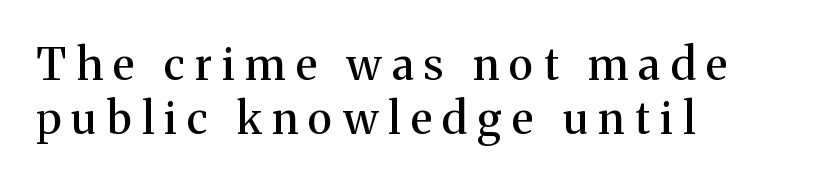
{"serif": "yes", "italic": "no", "width": "normal", "stroke_contrast": "medium", "x_height": "medium", "monospaced": "no", "underline": "no", "align": "left", "line_spacing_ratio": 1.23, "letter_spacing": "wide", "letter_spacing_em": 0.24, "glyph_px": 44}
